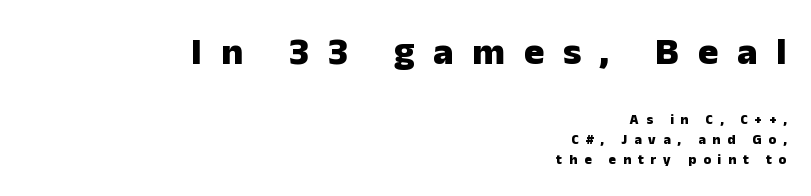
{"serif": "no", "italic": "no", "bold": "yes", "weight": "heavy", "width": "normal", "stroke_contrast": "low", "x_height": "medium", "monospaced": "no", "underline": "no", "align": "right", "line_spacing": "normal", "line_spacing_ratio": 1.42, "letter_spacing": "wide", "letter_spacing_em": 0.49, "larger_block": "first", "size_ratio": 2.71, "glyph_px": 38}
